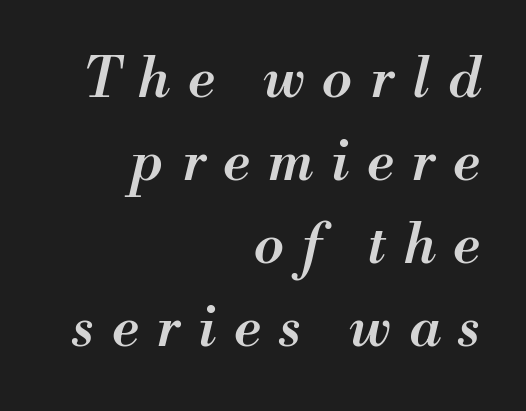
The image shows 55 px semibold type, italic (leaning right); set right-aligned, normal line spacing (1.51x), unusually wide letter spacing (+0.33 em), not underlined; medium stroke contrast and a small x-height.
